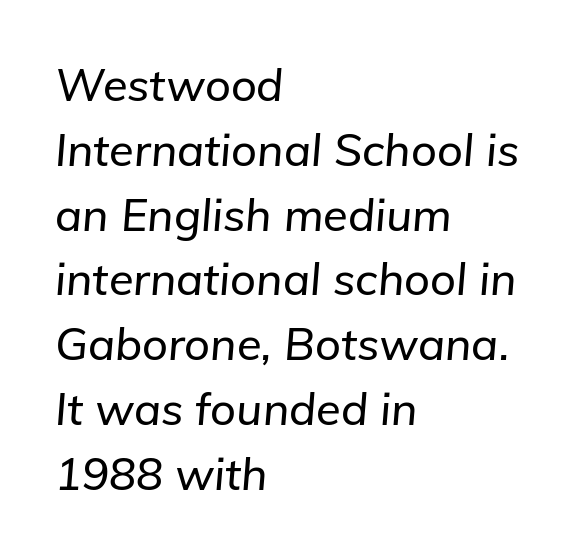
Q: Is the text italic (slanted)? A: Yes, it leans right by about 5 degrees.
Q: Is the text underlined? A: No.
Q: How is the paragraph aligned? A: Left-aligned.
Q: Is the spacing between letters normal or unusually wide? A: Normal.
Q: Is the spacing between lines tight, normal or loose? A: Normal.
Q: Width (condensed, normal, or wide)? A: Normal.
Q: Stroke contrast? A: Low.
Q: x-height? A: Medium.
Q: Monospaced? A: No.
